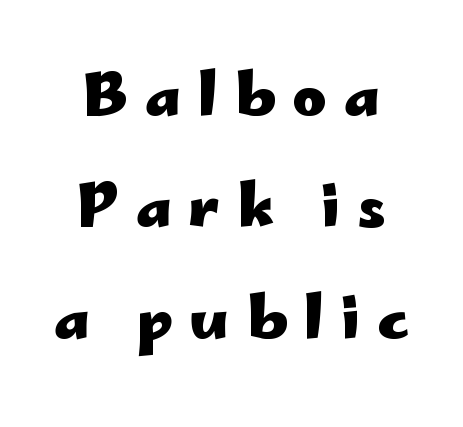
{"serif": "no", "italic": "no", "bold": "yes", "weight": "heavy", "width": "wide", "stroke_contrast": "low", "x_height": "small", "monospaced": "no", "underline": "no", "line_spacing": "loose", "line_spacing_ratio": 1.92, "letter_spacing": "wide", "letter_spacing_em": 0.29, "glyph_px": 58}
